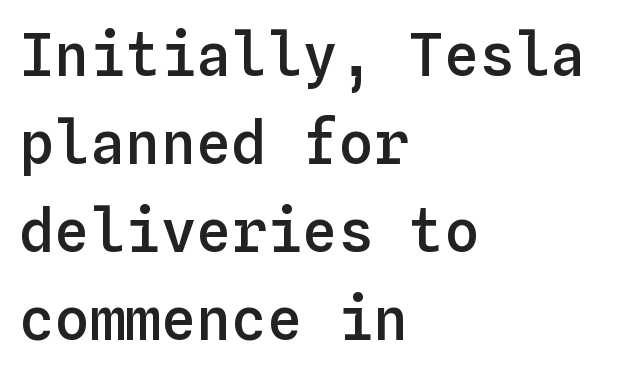
{"italic": "no", "bold": "semi", "weight": "semibold", "width": "normal", "stroke_contrast": "low", "x_height": "medium", "monospaced": "yes", "underline": "no", "align": "left", "line_spacing": "normal", "line_spacing_ratio": 1.49, "letter_spacing": "normal", "letter_spacing_em": 0.0, "glyph_px": 59}
